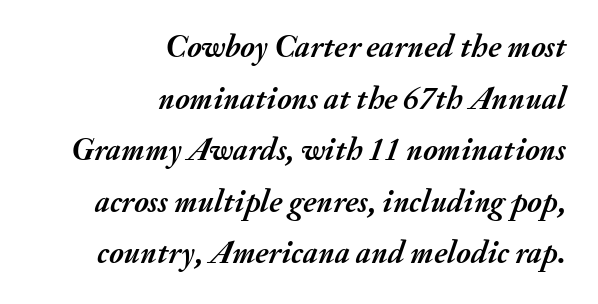
{"italic": "yes", "lean": "right", "slant_degrees": 20, "bold": "yes", "weight": "semibold", "width": "normal", "stroke_contrast": "medium", "x_height": "small", "monospaced": "no", "underline": "no", "align": "right", "line_spacing": "normal", "line_spacing_ratio": 1.61, "letter_spacing": "normal", "letter_spacing_em": 0.0, "glyph_px": 32}
